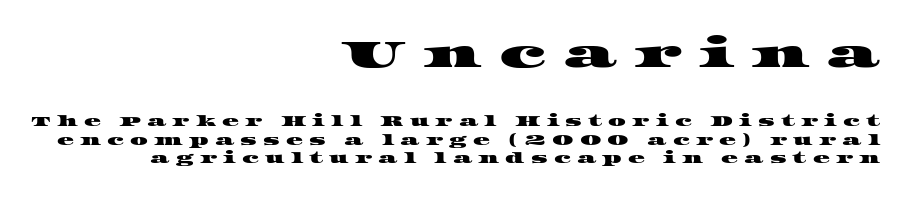
Quick note: underline off. You could not count columns in this text — the font is proportionally spaced. Words appear elongated and porous because spacing is wide. Is the lower block the larger one? No — the upper block carries the bigger type. The passage shown is typeset with a serif family. The block of text has a typical density, with ordinary space between rows.
